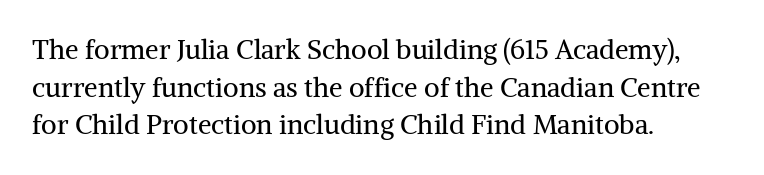
Q: Is the text bold? A: No.
Q: Is the text italic (slanted)? A: No, it is upright.
Q: Is the text underlined? A: No.
Q: How is the paragraph aligned? A: Left-aligned.
Q: Is the spacing between letters normal or unusually wide? A: Normal.
Q: Is the spacing between lines tight, normal or loose? A: Normal.
